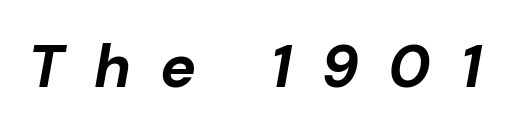
Q: Is the text bold? A: Yes.
Q: Is the text italic (slanted)? A: Yes, it leans right by about 10 degrees.
Q: Is the text underlined? A: No.
Q: Is the spacing between letters normal or unusually wide? A: Unusually wide.
Q: Width (condensed, normal, or wide)? A: Normal.
Q: Stroke contrast? A: Low.
Q: x-height? A: Medium.
Q: Monospaced? A: No.
